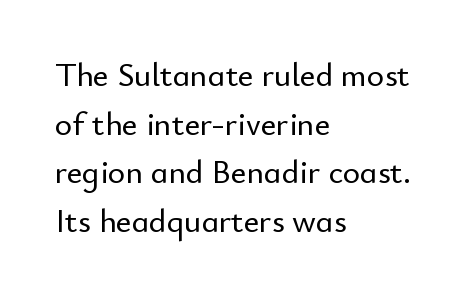
The image shows 33 px sans-serif type, upright; set left-aligned, normal line spacing (1.47x), normal letter spacing, not underlined; low stroke contrast and a small x-height.
